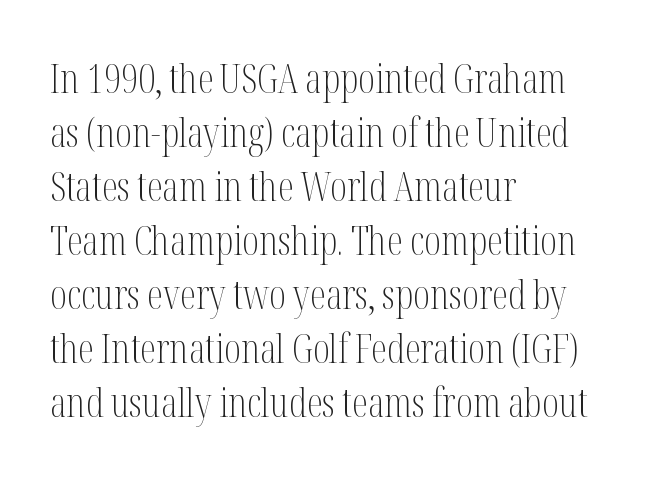
The text block is weighted toward the left margin, trailing off unevenly rightward. Inter-character spacing is left at the font's built-in metrics. Beneath every word, the page is bare. Rendered with straight, roman letterforms. Evenly set lines give the paragraph a standard silhouette.
